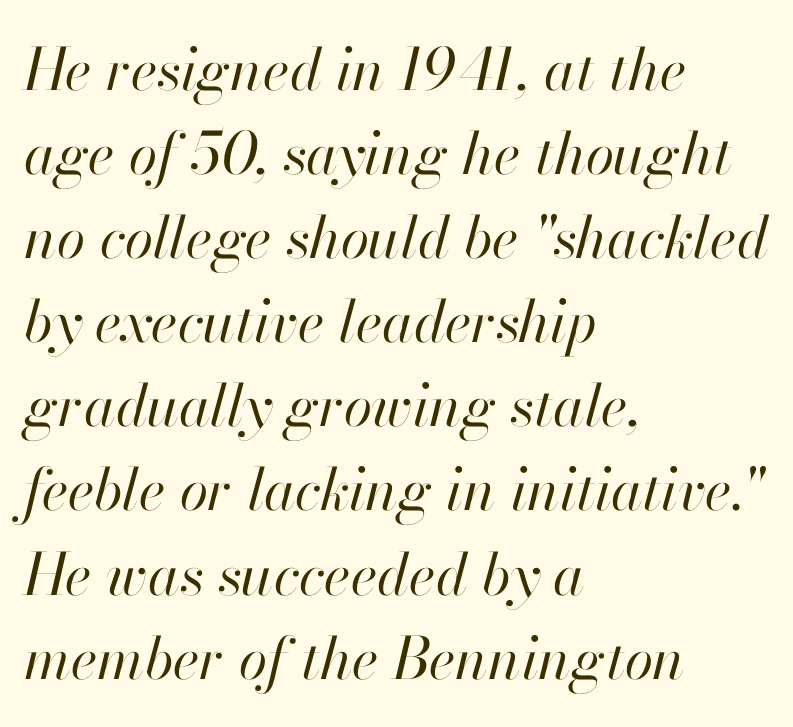
Q: Is the text bold? A: No.
Q: Is the text italic (slanted)? A: Yes, it leans right by about 13 degrees.
Q: Is the text underlined? A: No.
Q: How is the paragraph aligned? A: Left-aligned.
Q: Is the spacing between letters normal or unusually wide? A: Normal.
Q: Is the spacing between lines tight, normal or loose? A: Normal.
Q: Width (condensed, normal, or wide)? A: Normal.
Q: Stroke contrast? A: High.
Q: x-height? A: Small.
Q: Monospaced? A: No.
